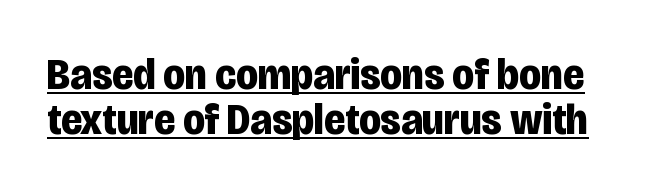
{"serif": "no", "italic": "no", "bold": "yes", "weight": "bold", "width": "condensed", "stroke_contrast": "low", "x_height": "large", "monospaced": "no", "underline": "yes", "line_spacing": "tight", "line_spacing_ratio": 1.0, "letter_spacing": "normal", "letter_spacing_em": 0.0, "glyph_px": 45}
